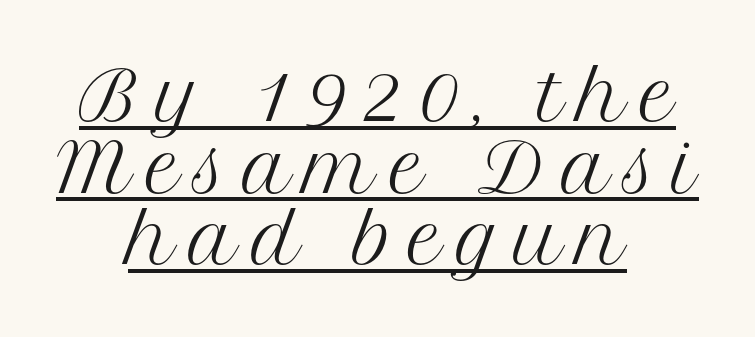
Q: Is the text bold? A: No.
Q: Is the text italic (slanted)? A: Yes.
Q: Is the typeface a serif or a sans-serif typeface? A: Serif.
Q: Is the text underlined? A: Yes.
Q: How is the paragraph aligned? A: Centered.
Q: Is the spacing between letters normal or unusually wide? A: Unusually wide.
Q: Is the spacing between lines tight, normal or loose? A: Tight.
Q: Width (condensed, normal, or wide)? A: Normal.
Q: Stroke contrast? A: Medium.
Q: x-height? A: Medium.
Q: Monospaced? A: No.
